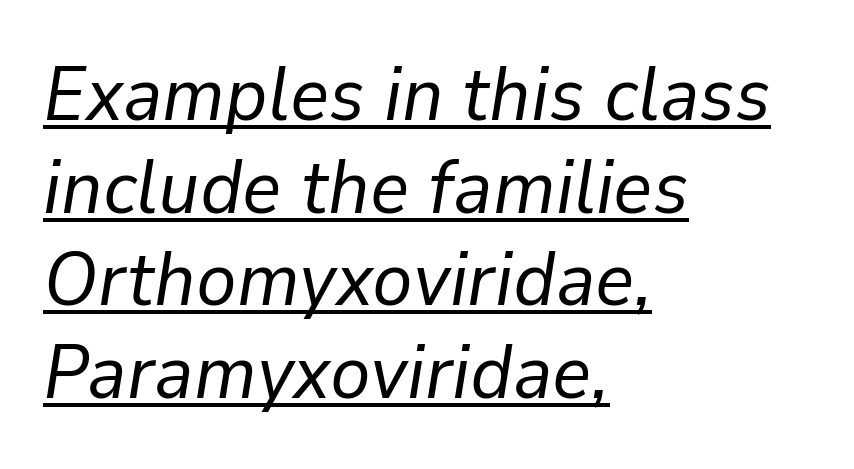
Q: Is the text bold? A: No.
Q: Is the text italic (slanted)? A: Yes, it leans right by about 9 degrees.
Q: Is the text underlined? A: Yes.
Q: How is the paragraph aligned? A: Left-aligned.
Q: Is the spacing between letters normal or unusually wide? A: Normal.
Q: Width (condensed, normal, or wide)? A: Normal.
Q: Stroke contrast? A: Low.
Q: x-height? A: Medium.
Q: Monospaced? A: No.
